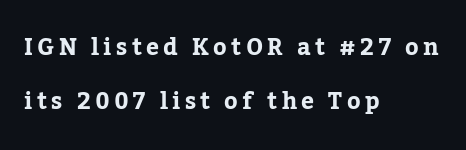
The text block is weighted toward the left margin, trailing off unevenly rightward. This is heavy type, rendered in bold. Nobody drew a line under any word here. If you measured baseline to baseline, you'd find a long distance. Characters remain perfectly vertical along every line.
